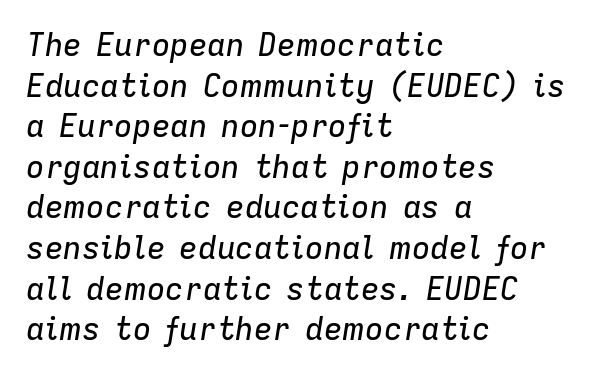
The image shows 31 px text type, italic (leaning right); set left-aligned, normal line spacing (1.31x), normal letter spacing, not underlined; low stroke contrast and a medium x-height.
